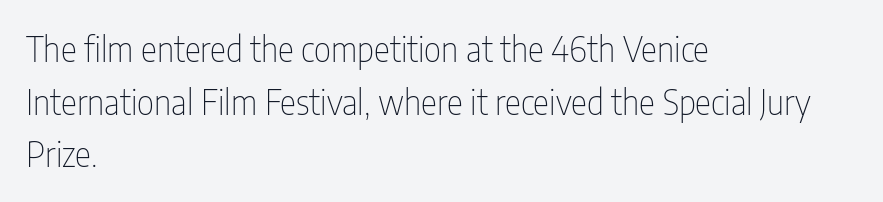
The image shows 34 px thin, condensed sans-serif type, upright; set left-aligned, normal line spacing (1.55x), normal letter spacing, not underlined; low stroke contrast and a medium x-height.
